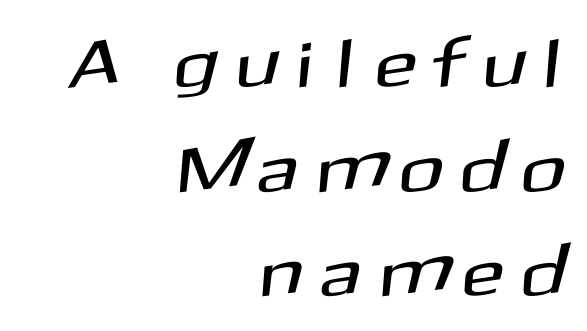
The image shows 68 px sans-serif type; set right-aligned, normal line spacing (1.54x), unusually wide letter spacing (+0.33 em), not underlined; medium stroke contrast and a medium x-height.
